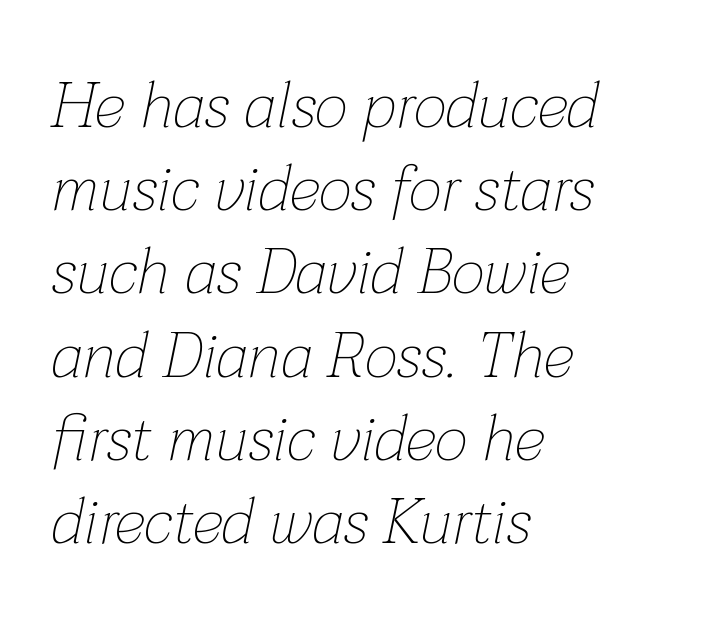
{"italic": "yes", "lean": "right", "slant_degrees": 12, "bold": "no", "weight": "thin", "width": "normal", "stroke_contrast": "low", "x_height": "medium", "monospaced": "no", "underline": "no", "align": "left", "line_spacing": "normal", "line_spacing_ratio": 1.3, "letter_spacing": "normal", "letter_spacing_em": 0.0, "glyph_px": 64}
